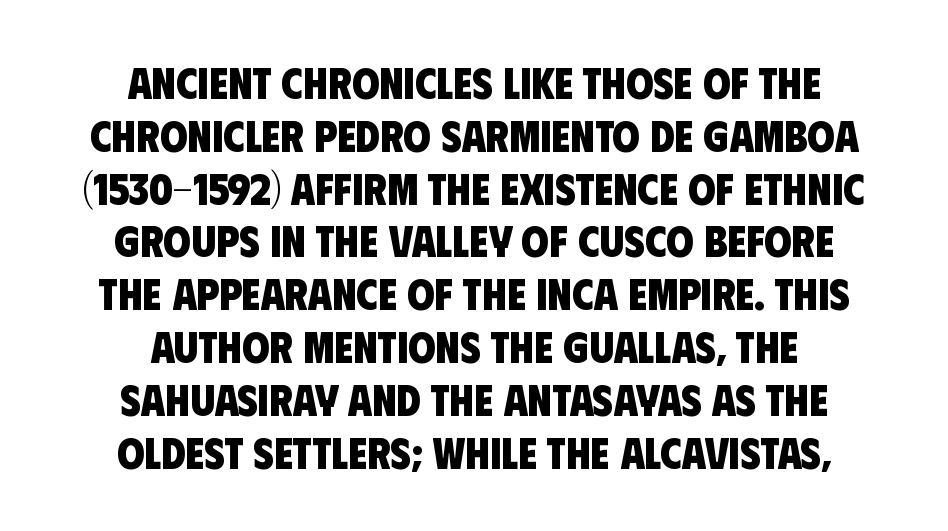
Q: Is the text bold? A: Yes.
Q: Is the typeface a serif or a sans-serif typeface? A: Sans-serif.
Q: Is the text underlined? A: No.
Q: How is the paragraph aligned? A: Centered.
Q: Is the spacing between letters normal or unusually wide? A: Normal.
Q: Width (condensed, normal, or wide)? A: Condensed.
Q: Stroke contrast? A: Low.
Q: x-height? A: Large.
Q: Monospaced? A: No.
